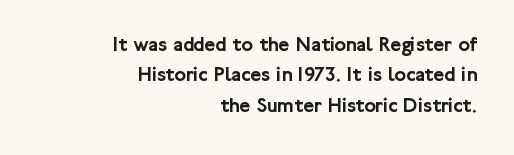
Q: Is the text italic (slanted)? A: No, it is upright.
Q: Is the text underlined? A: No.
Q: How is the paragraph aligned? A: Right-aligned.
Q: Is the spacing between letters normal or unusually wide? A: Normal.
Q: Is the spacing between lines tight, normal or loose? A: Normal.
